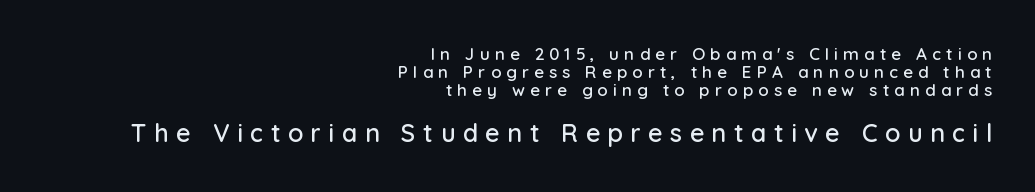
Q: Is the text italic (slanted)? A: No, it is upright.
Q: Is the text underlined? A: No.
Q: How is the paragraph aligned? A: Right-aligned.
Q: Is the spacing between letters normal or unusually wide? A: Unusually wide.
Q: Is the spacing between lines tight, normal or loose? A: Tight.
Q: Which block of text is set in a larger size, the first (top) or the second (bottom)? A: The second (bottom) one.
